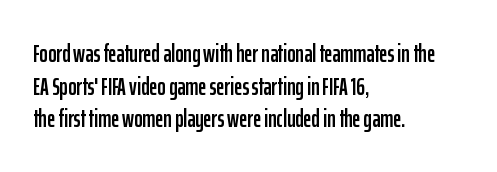
The image shows 25 px text type, upright; set left-aligned, normal line spacing (1.31x), normal letter spacing, not underlined.
